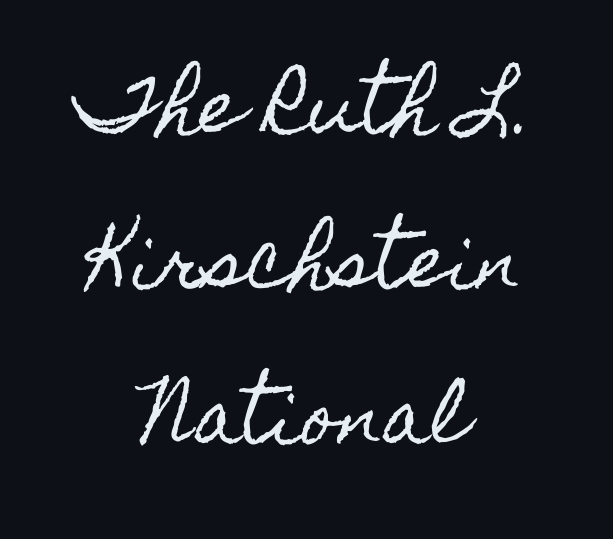
Is this a fixed-width face? No — the glyphs have proportional, varying widths. Each line is balanced around a shared central axis. Nobody touched the tracking dial on this one. Decoration check: the copy has no underline.
